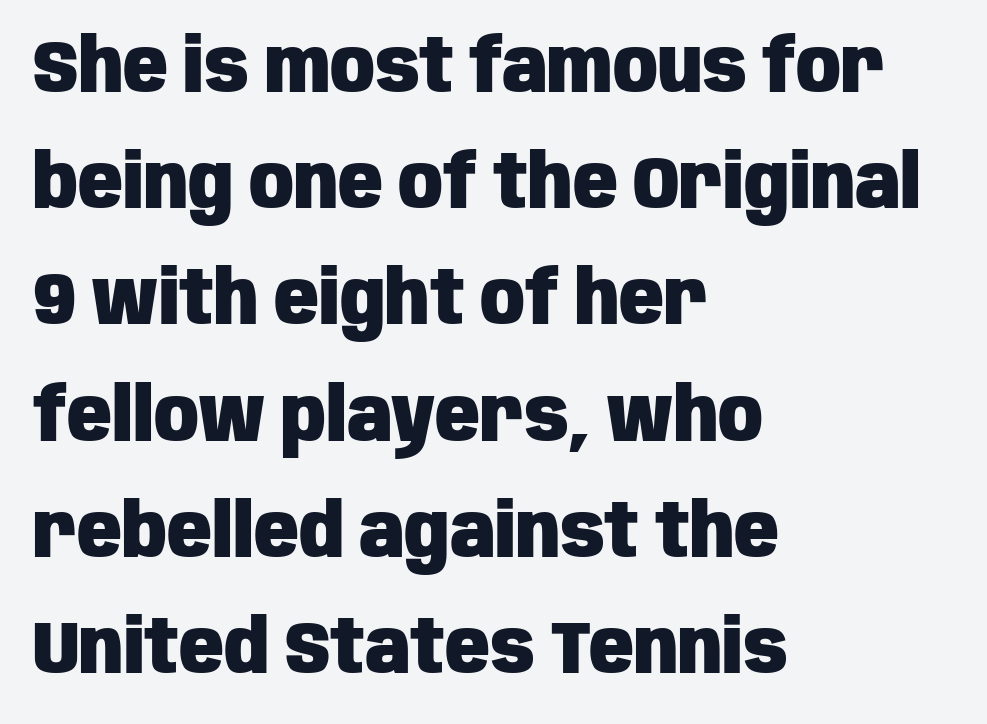
The image shows 74 px heavy, condensed sans-serif type, upright; set left-aligned, normal line spacing (1.57x), normal letter spacing, not underlined; low stroke contrast and a large x-height.
